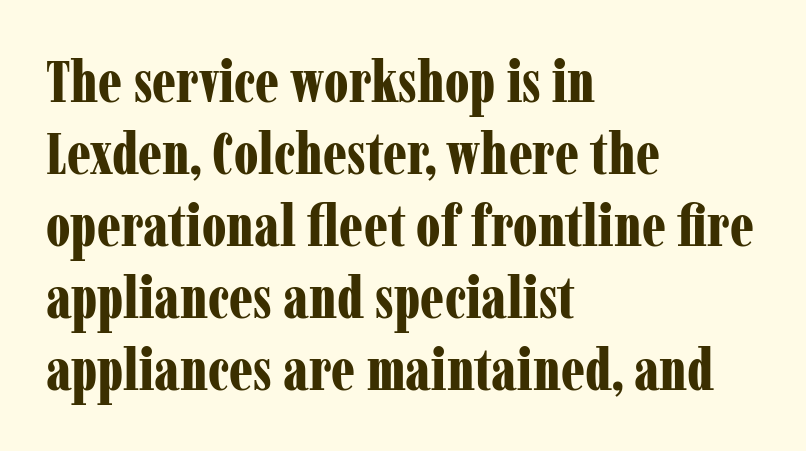
{"serif": "yes", "italic": "no", "bold": "yes", "weight": "bold", "width": "condensed", "stroke_contrast": "low", "x_height": "medium", "monospaced": "no", "underline": "no", "align": "left", "line_spacing_ratio": 1.24, "letter_spacing": "normal", "letter_spacing_em": 0.0, "glyph_px": 58}
